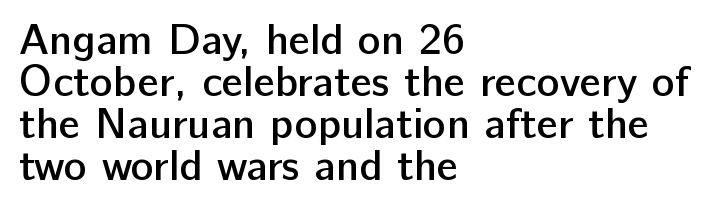
The image shows 43 px semibold sans-serif type, upright; set left-aligned, tight line spacing (0.98x), normal letter spacing, not underlined; low stroke contrast and a medium x-height.
